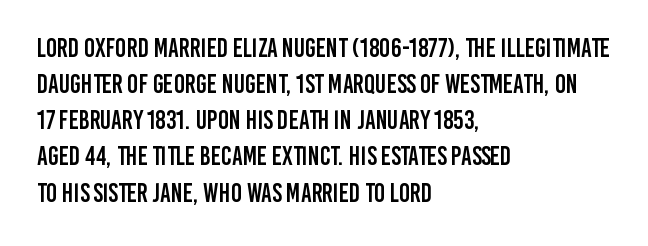
{"italic": "no", "underline": "no", "align": "left", "line_spacing": "normal", "line_spacing_ratio": 1.39, "letter_spacing": "normal", "letter_spacing_em": 0.0, "glyph_px": 26}
